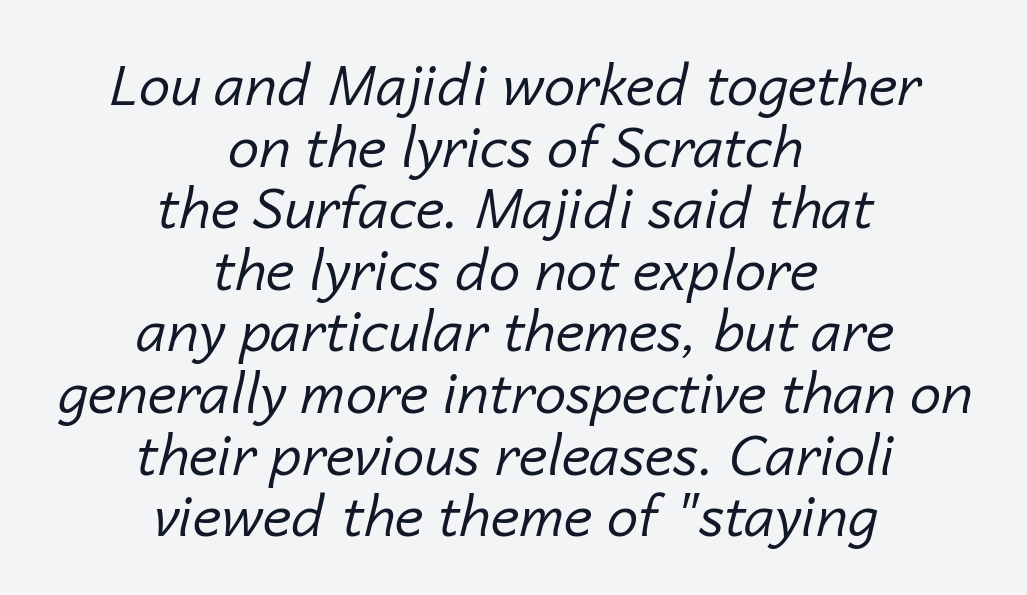
{"italic": "yes", "lean": "right", "slant_degrees": 14, "bold": "no", "weight": "regular", "width": "normal", "stroke_contrast": "low", "x_height": "medium", "monospaced": "no", "underline": "no", "align": "center", "line_spacing": "tight", "line_spacing_ratio": 1.1, "letter_spacing": "normal", "letter_spacing_em": 0.0, "glyph_px": 56}
